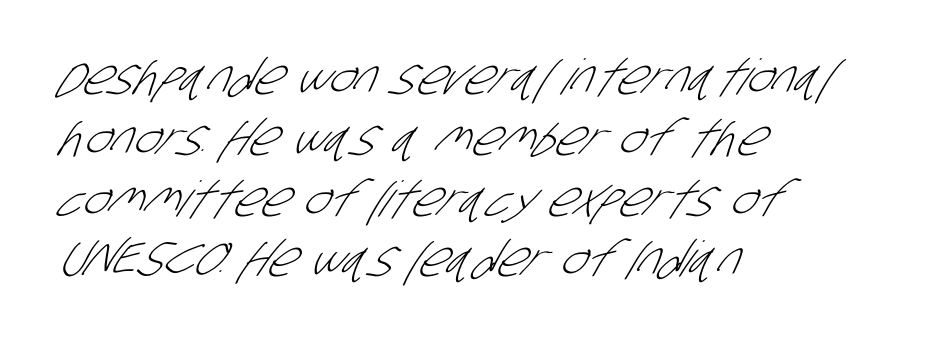
Nope, no serifs anywhere on these letters. The passage shown is not underscored anywhere. The compositor pushed each line to the left boundary. No heavy texture on the line: the type isn't bold.
